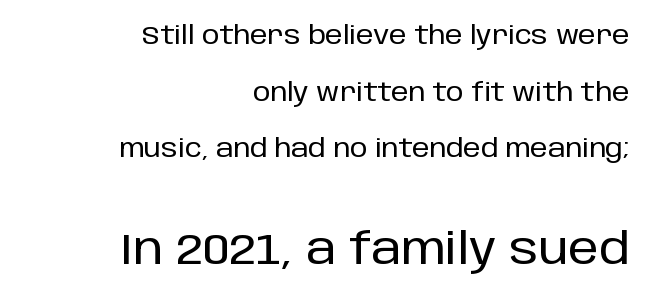
Q: Is the text italic (slanted)? A: No, it is upright.
Q: Is the typeface a serif or a sans-serif typeface? A: Sans-serif.
Q: Is the text underlined? A: No.
Q: How is the paragraph aligned? A: Right-aligned.
Q: Is the spacing between letters normal or unusually wide? A: Normal.
Q: Is the spacing between lines tight, normal or loose? A: Loose.
Q: Which block of text is set in a larger size, the first (top) or the second (bottom)? A: The second (bottom) one.
Q: Width (condensed, normal, or wide)? A: Normal.
Q: Stroke contrast? A: Low.
Q: x-height? A: Large.
Q: Monospaced? A: No.
